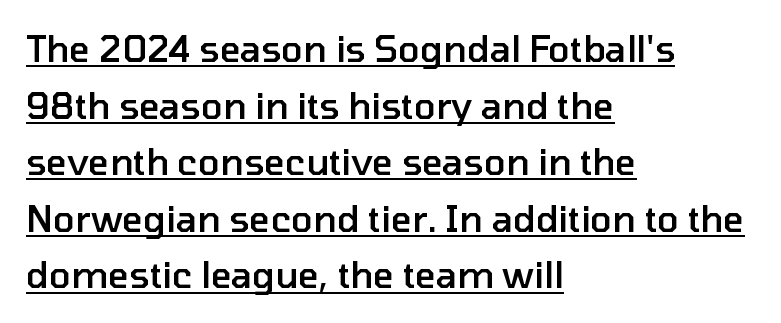
{"serif": "no", "italic": "no", "bold": "semi", "weight": "semibold", "width": "normal", "stroke_contrast": "low", "x_height": "medium", "monospaced": "no", "underline": "yes", "align": "left", "line_spacing": "normal", "line_spacing_ratio": 1.57, "letter_spacing": "normal", "letter_spacing_em": 0.0, "glyph_px": 36}
